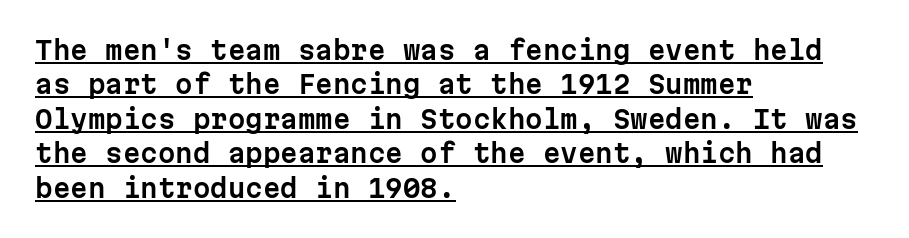
The image shows 25 px text type, upright; set left-aligned, normal line spacing (1.38x), normal letter spacing, underlined.
